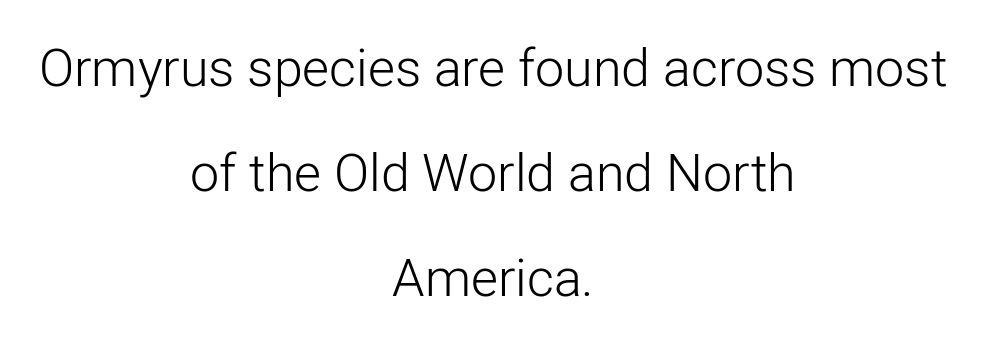
Q: Is the text bold? A: No.
Q: Is the text italic (slanted)? A: No, it is upright.
Q: Is the typeface a serif or a sans-serif typeface? A: Sans-serif.
Q: Is the text underlined? A: No.
Q: How is the paragraph aligned? A: Centered.
Q: Is the spacing between letters normal or unusually wide? A: Normal.
Q: Is the spacing between lines tight, normal or loose? A: Loose.
Q: Width (condensed, normal, or wide)? A: Normal.
Q: Stroke contrast? A: Low.
Q: x-height? A: Medium.
Q: Monospaced? A: No.
